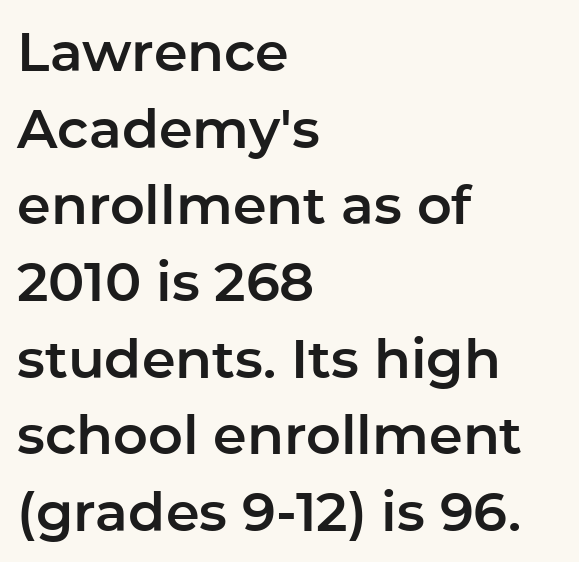
{"serif": "no", "italic": "no", "width": "normal", "stroke_contrast": "low", "x_height": "medium", "monospaced": "no", "underline": "no", "align": "left", "line_spacing": "normal", "line_spacing_ratio": 1.42, "letter_spacing": "normal", "letter_spacing_em": 0.0, "glyph_px": 54}
